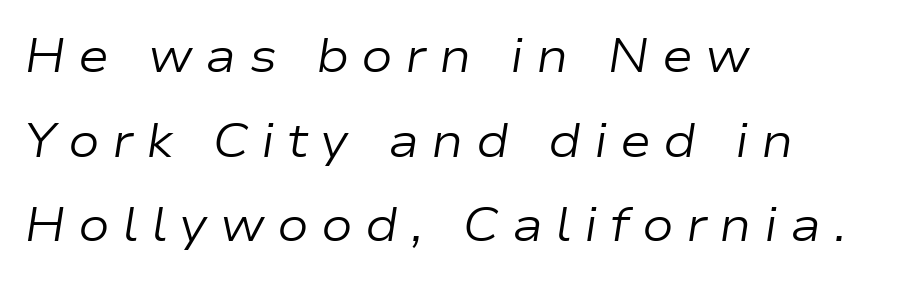
Spacing verdict: proportional, widths tailored to each character. Stroke thickness stays within the range of a standard reading face or lighter. Notice how the passage keeps a crisp vertical edge on the left only. The rendering applies a slant to the glyphs.
